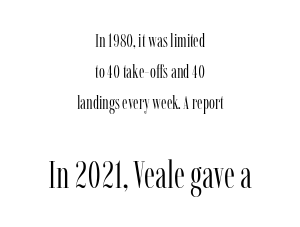
Default kerning and tracking; the words read as compact shapes. This block has exactly the height ordinary leading produces. Size hierarchy here favors the trailing block over the leading one. Any mark beneath the type? The region is blank.
